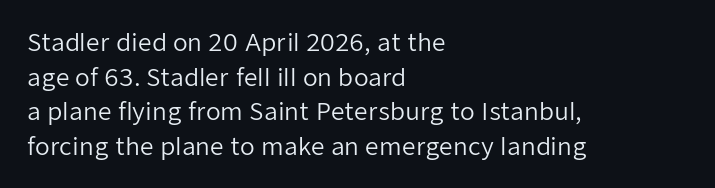
{"italic": "no", "bold": "no", "underline": "no", "align": "left", "line_spacing": "normal", "line_spacing_ratio": 1.44, "letter_spacing": "normal", "letter_spacing_em": 0.0, "glyph_px": 24}
